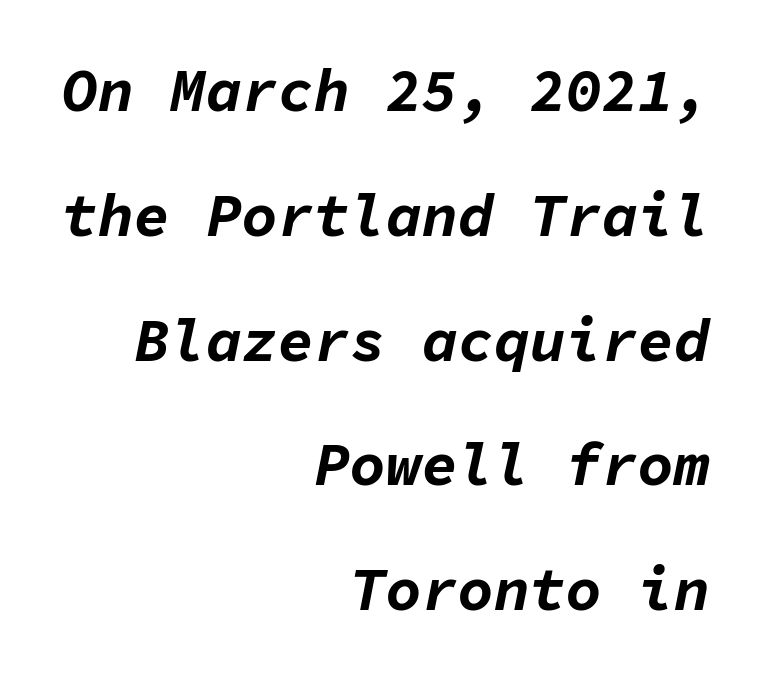
Q: Is the text bold? A: Yes.
Q: Is the text italic (slanted)? A: Yes, it leans right by about 11 degrees.
Q: Is the text underlined? A: No.
Q: How is the paragraph aligned? A: Right-aligned.
Q: Is the spacing between letters normal or unusually wide? A: Normal.
Q: Is the spacing between lines tight, normal or loose? A: Loose.
Q: Width (condensed, normal, or wide)? A: Normal.
Q: Stroke contrast? A: Low.
Q: x-height? A: Medium.
Q: Monospaced? A: Yes.
